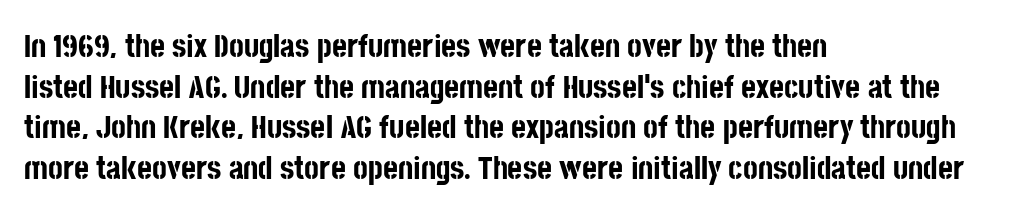
Q: Is the text bold? A: Yes.
Q: Is the text italic (slanted)? A: No, it is upright.
Q: Is the typeface a serif or a sans-serif typeface? A: Sans-serif.
Q: Is the text underlined? A: No.
Q: How is the paragraph aligned? A: Left-aligned.
Q: Is the spacing between letters normal or unusually wide? A: Normal.
Q: Is the spacing between lines tight, normal or loose? A: Normal.
Q: Width (condensed, normal, or wide)? A: Condensed.
Q: Stroke contrast? A: Low.
Q: x-height? A: Large.
Q: Monospaced? A: No.
